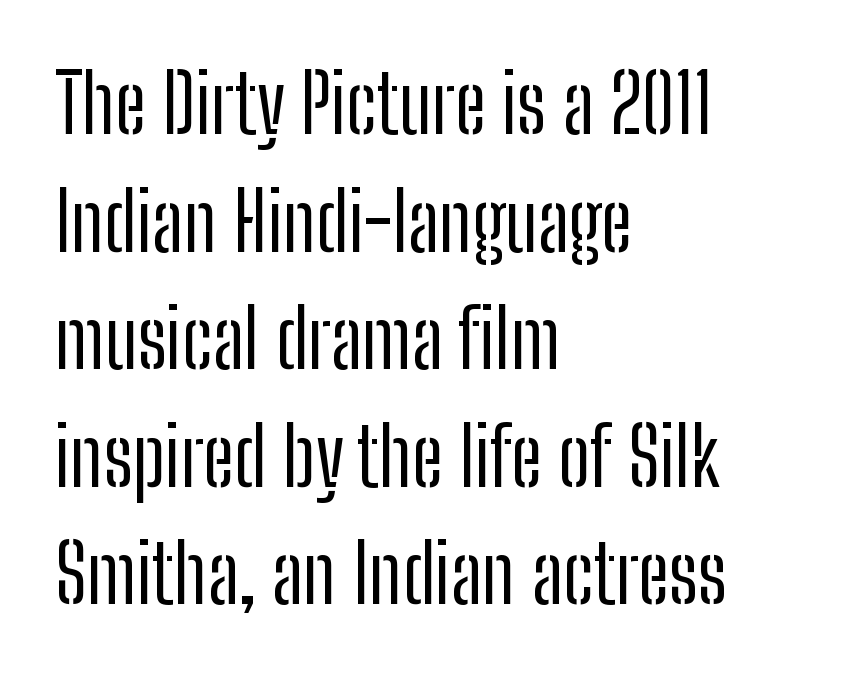
Q: Is the text bold? A: No.
Q: Is the text italic (slanted)? A: No, it is upright.
Q: Is the typeface a serif or a sans-serif typeface? A: Sans-serif.
Q: Is the text underlined? A: No.
Q: How is the paragraph aligned? A: Left-aligned.
Q: Is the spacing between letters normal or unusually wide? A: Normal.
Q: Is the spacing between lines tight, normal or loose? A: Normal.
Q: Width (condensed, normal, or wide)? A: Condensed.
Q: Stroke contrast? A: Low.
Q: x-height? A: Medium.
Q: Monospaced? A: No.
